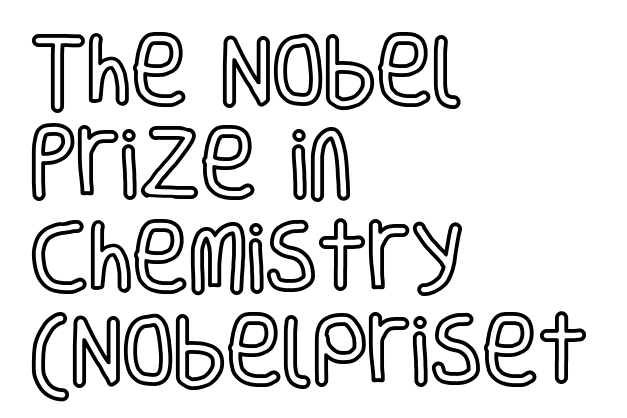
The type is set solid horizontally, with unmodified tracking. Spacing verdict: proportional, widths tailored to each character. The glyphs are unaccompanied by any horizontal stroke below them. Does the copy run flush right? No — it runs flush left. Is there any slant? The stems are plumb.
